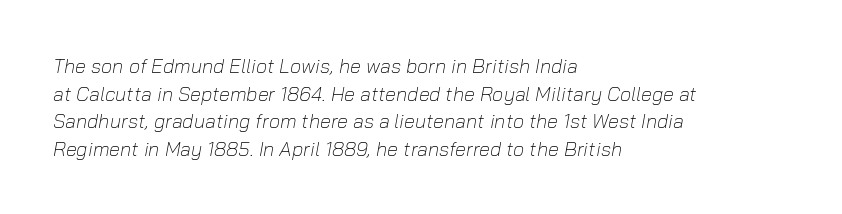
The passage shown leans; its letterforms are oblique. Summary of vertical rhythm: regular, with standard interline spacing. Ink coverage per letter is moderate at most. A clean baseline with only descenders dipping below it.
